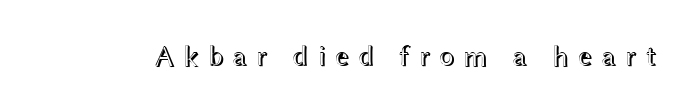
The image shows 29 px wide type, upright; set unusually wide letter spacing (+0.29 em), not underlined; a medium x-height.
